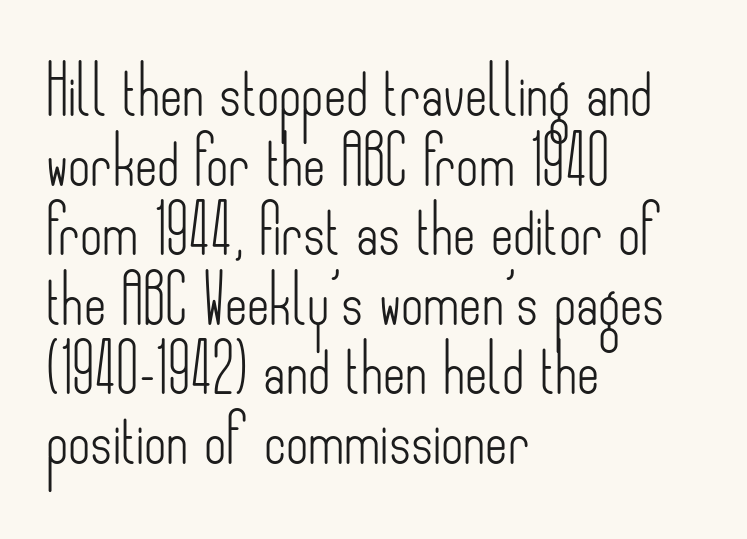
Q: Is the text bold? A: No.
Q: Is the text italic (slanted)? A: No, it is upright.
Q: Is the typeface a serif or a sans-serif typeface? A: Sans-serif.
Q: Is the text underlined? A: No.
Q: How is the paragraph aligned? A: Left-aligned.
Q: Is the spacing between letters normal or unusually wide? A: Normal.
Q: Is the spacing between lines tight, normal or loose? A: Normal.
Q: Width (condensed, normal, or wide)? A: Condensed.
Q: Stroke contrast? A: Low.
Q: x-height? A: Small.
Q: Monospaced? A: No.
